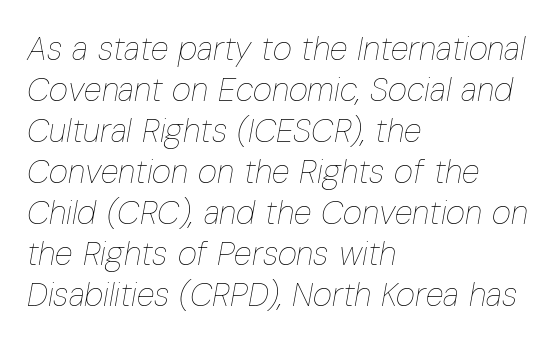
{"italic": "yes", "lean": "right", "slant_degrees": 10, "bold": "no", "weight": "thin", "width": "condensed", "stroke_contrast": "low", "x_height": "medium", "monospaced": "no", "underline": "no", "align": "left", "line_spacing_ratio": 1.24, "letter_spacing": "normal", "letter_spacing_em": 0.0, "glyph_px": 33}
